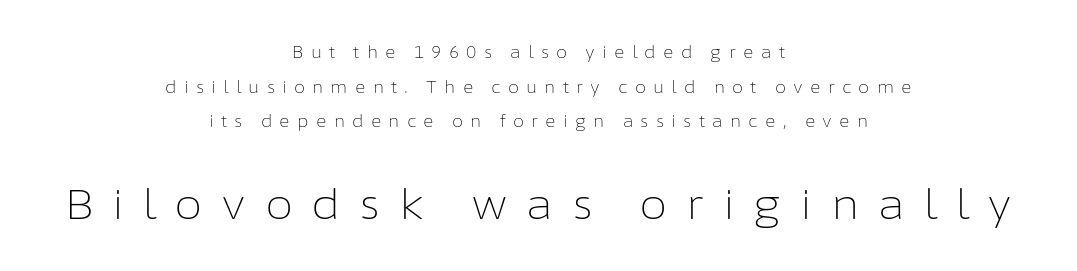
{"serif": "no", "italic": "no", "bold": "no", "weight": "light", "width": "normal", "stroke_contrast": "low", "x_height": "medium", "monospaced": "no", "underline": "no", "align": "center", "line_spacing": "loose", "line_spacing_ratio": 2.17, "letter_spacing": "wide", "letter_spacing_em": 0.45, "larger_block": "second", "size_ratio": 2.56, "glyph_px": 41}
